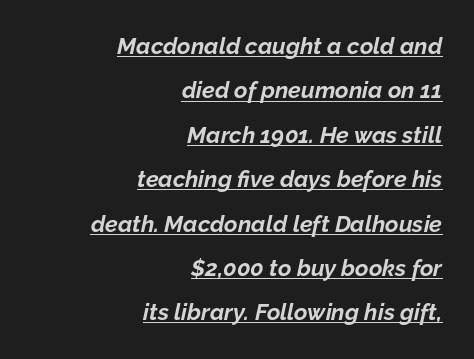
{"italic": "yes", "lean": "right", "slant_degrees": 12, "bold": "yes", "underline": "yes", "align": "right", "line_spacing": "loose", "line_spacing_ratio": 1.93, "letter_spacing": "normal", "letter_spacing_em": 0.0, "glyph_px": 23}
